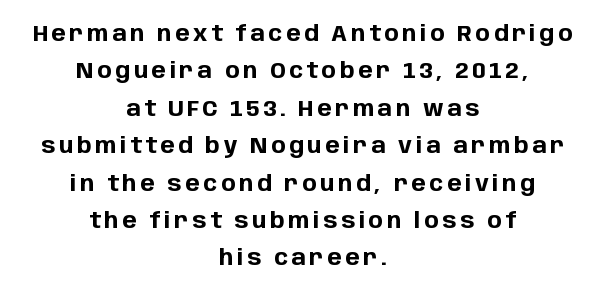
As a designer I'd log this as weight 700, bold. Unmarked baselines from the first word to the last. The type sits square on the baseline with zero lean. Honestly, the row spacing looks completely unremarkable.
